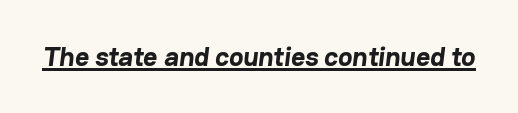
Between one letter and the next there's only the usual sliver of space. This rendering features underlined lettering. The characters look thick and weighty, a clear bold.
